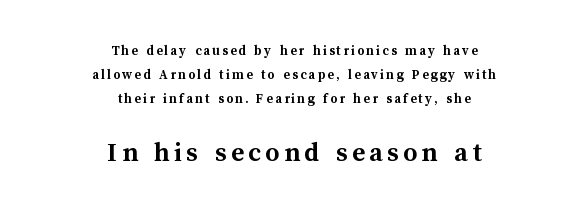
{"italic": "no", "bold": "yes", "weight": "semibold", "width": "normal", "stroke_contrast": "medium", "x_height": "medium", "monospaced": "no", "underline": "no", "align": "center", "line_spacing_ratio": 1.73, "larger_block": "second", "size_ratio": 2.0, "glyph_px": 28}
